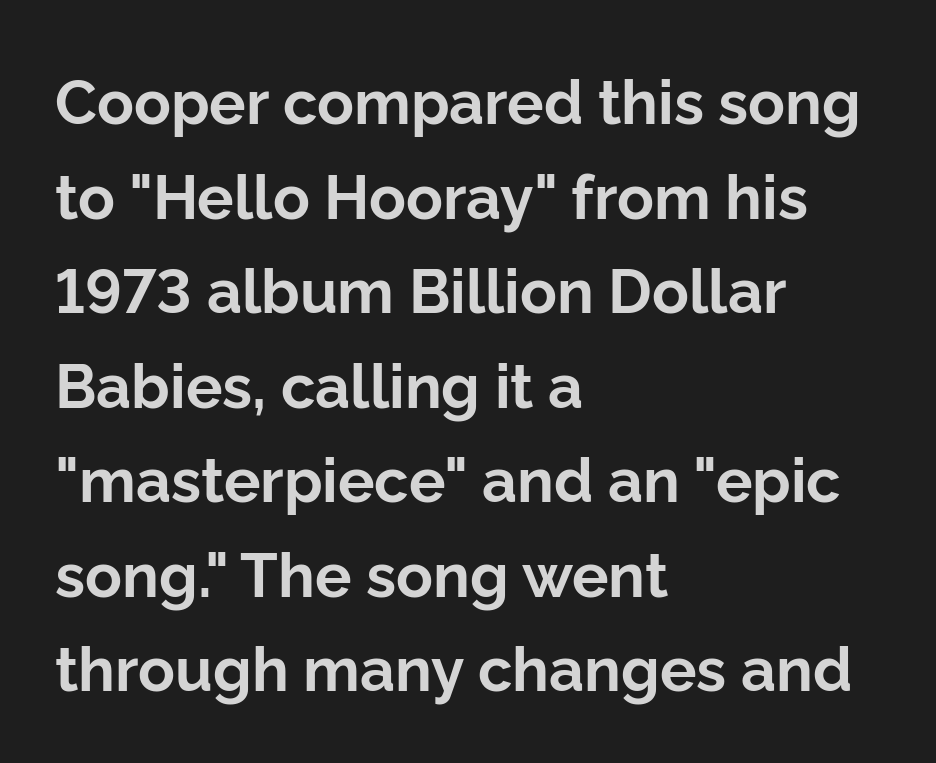
Q: Is the text bold? A: Yes.
Q: Is the text italic (slanted)? A: No, it is upright.
Q: Is the typeface a serif or a sans-serif typeface? A: Sans-serif.
Q: Is the text underlined? A: No.
Q: How is the paragraph aligned? A: Left-aligned.
Q: Is the spacing between letters normal or unusually wide? A: Normal.
Q: Is the spacing between lines tight, normal or loose? A: Normal.
Q: Width (condensed, normal, or wide)? A: Normal.
Q: Stroke contrast? A: Low.
Q: x-height? A: Medium.
Q: Monospaced? A: No.
